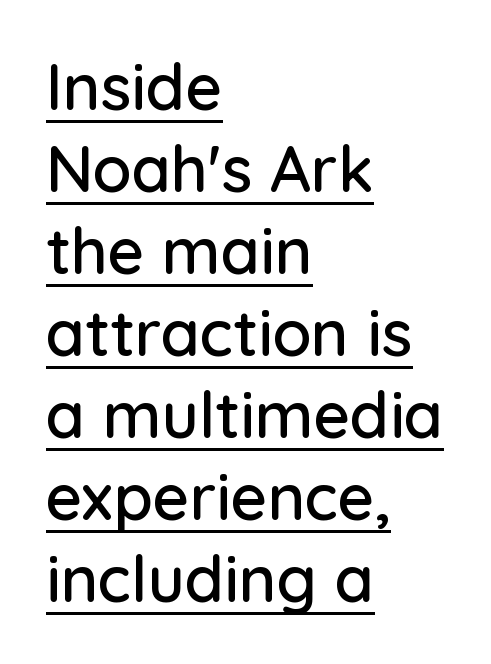
Decoration check: the copy is underlined. Normally led — the rows are evenly, conventionally spaced. Which margin do the lines hug? The left one — the right edge is uneven. Examine the stroke ends and you'll find no serifs. Varying glyph widths throughout — classic text-font behaviour. Does the lettering tilt? It doesn't — this is upright.
